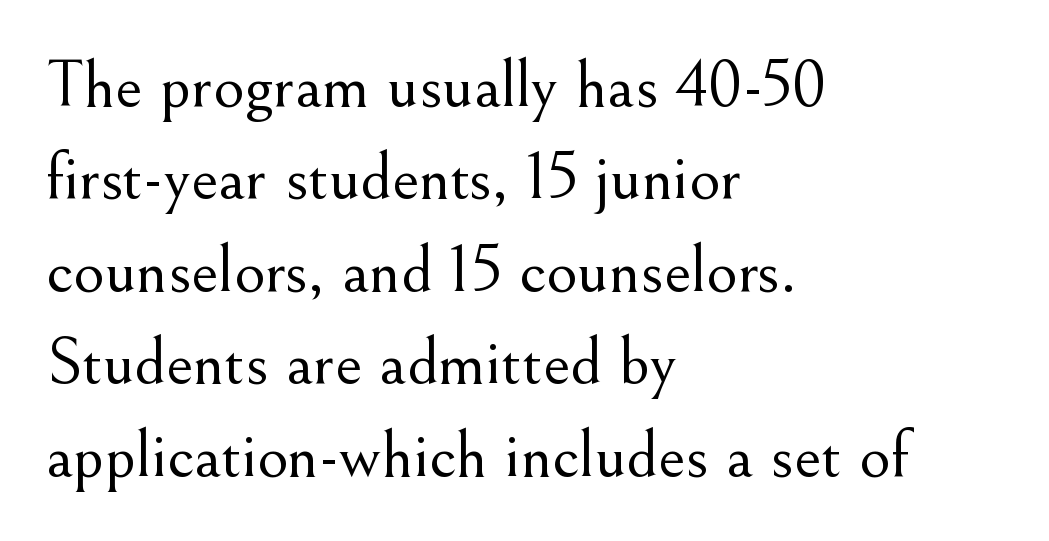
Every stem runs plumb, perpendicular to the baseline. The weight would be labelled regular, book, light, or lighter still. The rendering anchors every line to the left-hand side. The rendering uses natural spacing where letterforms have individual widths. The space between consecutive lines is moderate.
